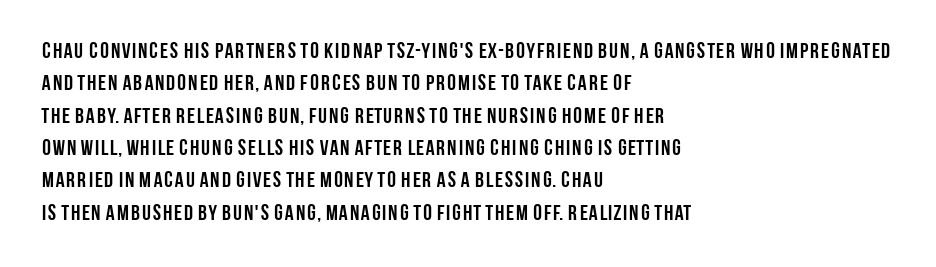
This block has exactly the height ordinary leading produces. A roman cut, with each character standing at attention. Typesetter's note: full bold, strokes at maximum text heaviness. The rendering anchors every line to the left-hand side.
